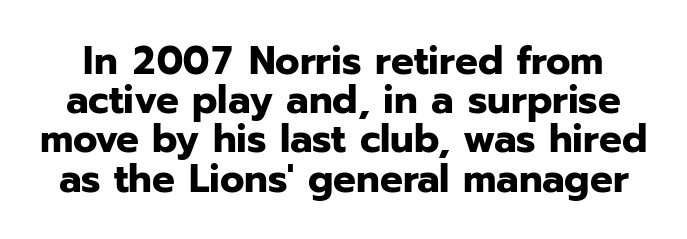
Q: Is the text bold? A: Yes.
Q: Is the text italic (slanted)? A: No, it is upright.
Q: Is the typeface a serif or a sans-serif typeface? A: Sans-serif.
Q: Is the text underlined? A: No.
Q: Is the spacing between letters normal or unusually wide? A: Normal.
Q: Is the spacing between lines tight, normal or loose? A: Tight.
Q: Width (condensed, normal, or wide)? A: Normal.
Q: Stroke contrast? A: Low.
Q: x-height? A: Medium.
Q: Monospaced? A: No.
